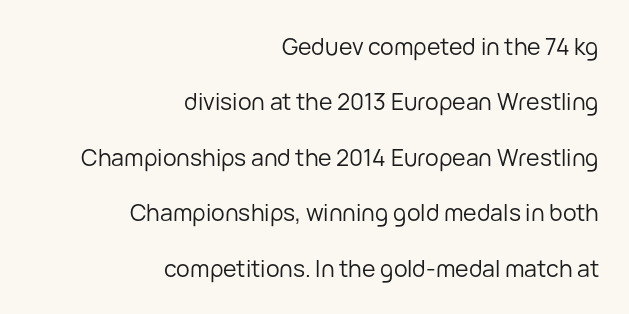
The image shows 23 px text type, upright; set right-aligned, loose line spacing (2.41x), normal letter spacing, not underlined.
